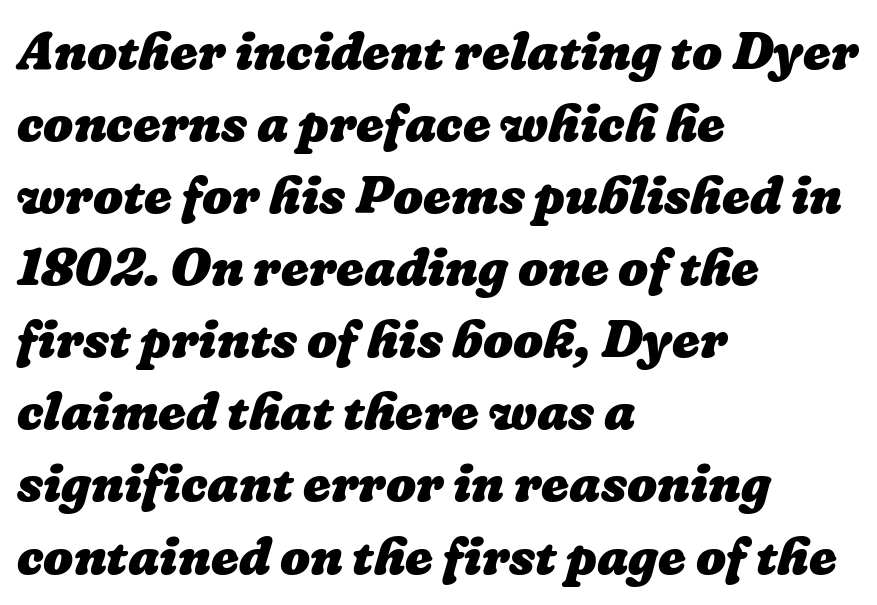
The letters are bold, with thick, heavy strokes. A typesetter would call this proportional, since set widths differ per character. Clear beneath every line of the passage. Visually the block forms a straight wall on the left and a jagged coastline on the right.
